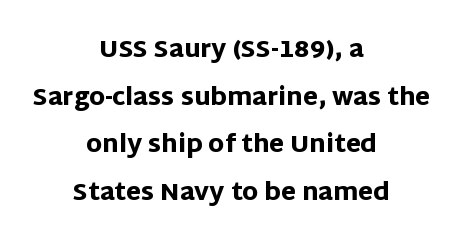
The image shows 24 px bold type, upright; set centered, loose line spacing (1.98x), normal letter spacing, not underlined.
